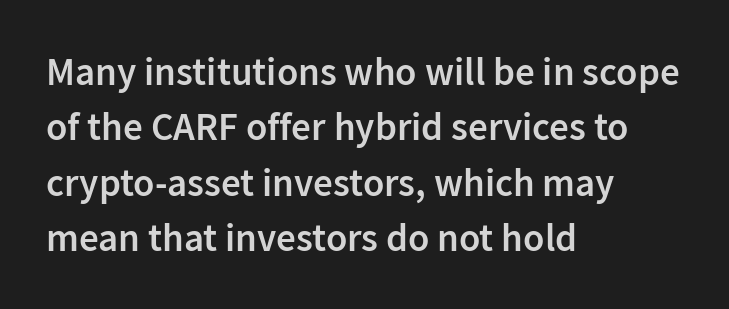
The string is rendered with underlining switched off. Emphasis by weight is partial: semibold. A typesetter would mark this as roman, not italic. The passage shown is typeset with a sans-serif family. Does the copy run flush right? No — it runs flush left.
